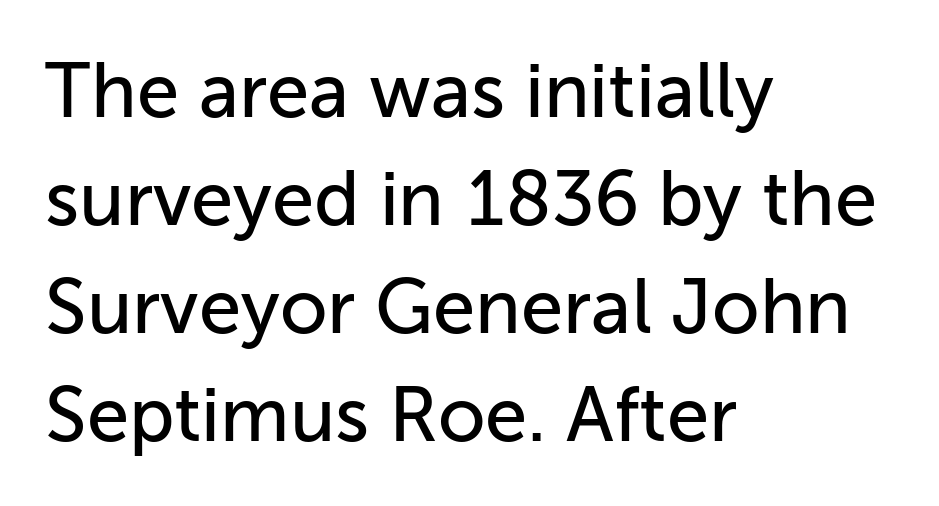
What stands out about the letter spacing? Nothing — it is the standard amount. Typeset ragged right — the left edge is the straight one. No word sits above an underline. Does the leading feel generous? No, just average. Unlike a traditional serif, this face leaves its strokes unadorned. The letters advance in unequal steps, a hallmark of proportional type.
